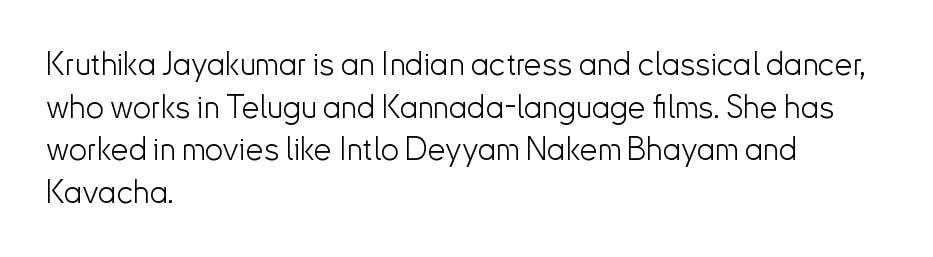
{"serif": "no", "italic": "no", "bold": "no", "weight": "light", "width": "normal", "stroke_contrast": "low", "x_height": "small", "monospaced": "no", "underline": "no", "align": "left", "line_spacing": "normal", "line_spacing_ratio": 1.33, "letter_spacing": "normal", "letter_spacing_em": 0.0, "glyph_px": 32}
